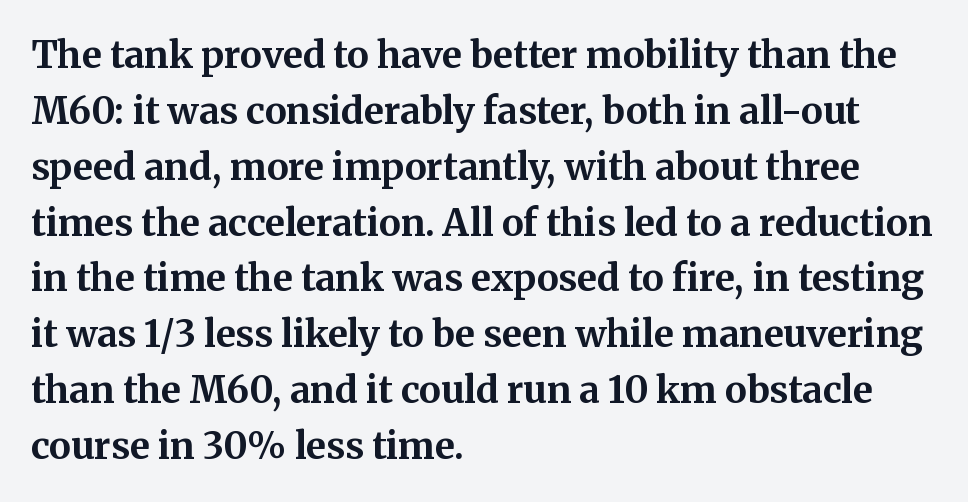
Between one letter and the next there's only the usual sliver of space. What weight is shown? A full bold with thick strokes. The vertical gap from one line to the next is medium. Tall strokes in this sample are plumb rather than angled. Words float on clear page, feet unadorned.
